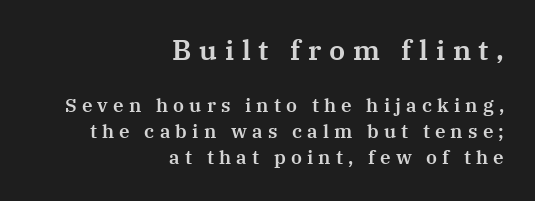
Q: Is the text italic (slanted)? A: No, it is upright.
Q: Is the typeface a serif or a sans-serif typeface? A: Serif.
Q: Is the text underlined? A: No.
Q: How is the paragraph aligned? A: Right-aligned.
Q: Is the spacing between letters normal or unusually wide? A: Unusually wide.
Q: Is the spacing between lines tight, normal or loose? A: Normal.
Q: Which block of text is set in a larger size, the first (top) or the second (bottom)? A: The first (top) one.
Q: Width (condensed, normal, or wide)? A: Normal.
Q: Stroke contrast? A: Medium.
Q: x-height? A: Medium.
Q: Monospaced? A: No.
